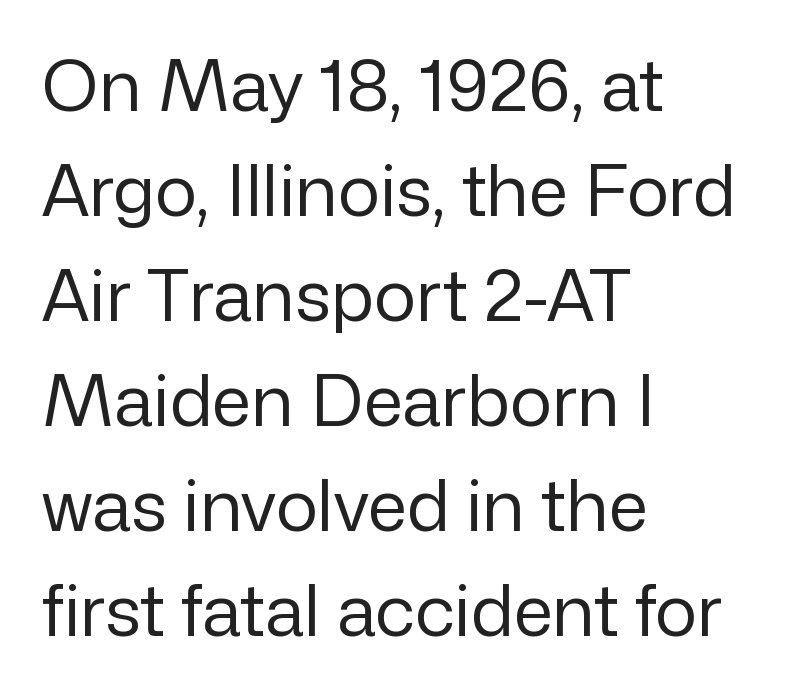
The image shows 71 px regular-weight sans-serif type, upright; set left-aligned, normal line spacing (1.48x), normal letter spacing, not underlined; low stroke contrast and a medium x-height.
